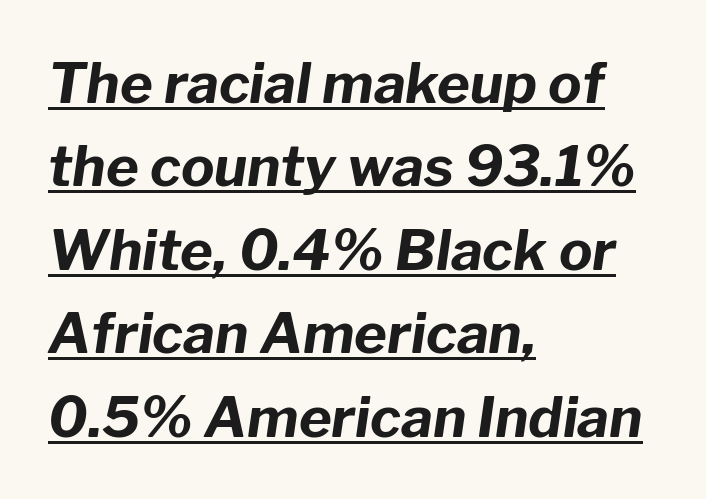
{"italic": "yes", "lean": "right", "slant_degrees": 8, "bold": "yes", "weight": "bold", "width": "normal", "stroke_contrast": "low", "x_height": "medium", "monospaced": "no", "underline": "yes", "align": "left", "line_spacing": "normal", "line_spacing_ratio": 1.49, "letter_spacing": "normal", "letter_spacing_em": 0.0, "glyph_px": 56}
